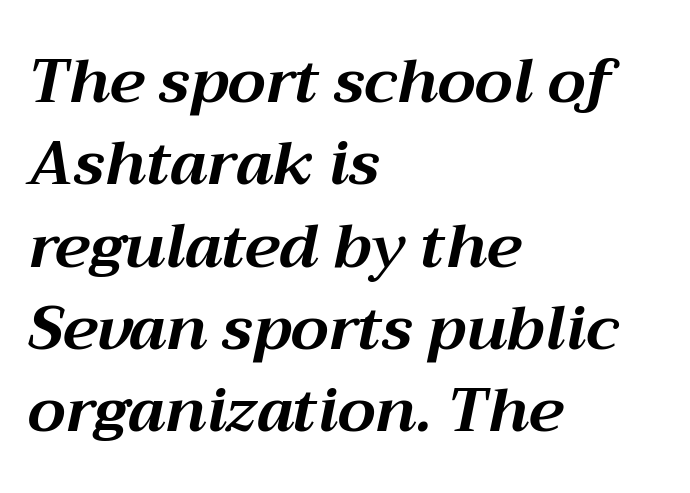
{"italic": "yes", "lean": "right", "slant_degrees": 12, "bold": "yes", "weight": "bold", "width": "normal", "stroke_contrast": "medium", "x_height": "medium", "monospaced": "no", "underline": "no", "align": "left", "line_spacing": "normal", "line_spacing_ratio": 1.35, "letter_spacing": "normal", "letter_spacing_em": 0.0, "glyph_px": 61}
